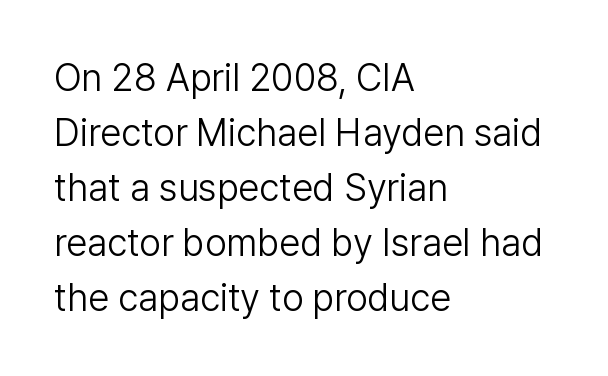
{"serif": "no", "italic": "no", "bold": "no", "weight": "light", "width": "normal", "stroke_contrast": "low", "x_height": "medium", "monospaced": "no", "underline": "no", "align": "left", "line_spacing": "normal", "line_spacing_ratio": 1.45, "letter_spacing": "normal", "letter_spacing_em": 0.0, "glyph_px": 38}
